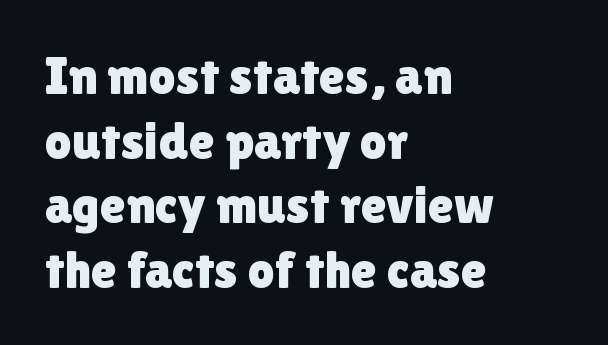
Q: Is the text italic (slanted)? A: No, it is upright.
Q: Is the typeface a serif or a sans-serif typeface? A: Sans-serif.
Q: Is the text underlined? A: No.
Q: How is the paragraph aligned? A: Left-aligned.
Q: Is the spacing between letters normal or unusually wide? A: Normal.
Q: Width (condensed, normal, or wide)? A: Normal.
Q: Stroke contrast? A: Low.
Q: x-height? A: Medium.
Q: Monospaced? A: No.
